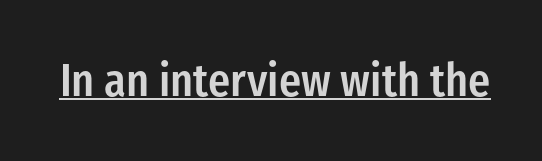
Proportional: the letters do not fall into vertical columns. What kind of face is this? One without serifs — a sans. These words are printed semibold, heavier than regular yet not bold. Compared with typical body copy, the letter spacing here is the same. This sample carries an underscore along the baseline area. The specimen reads as upright at a glance.
